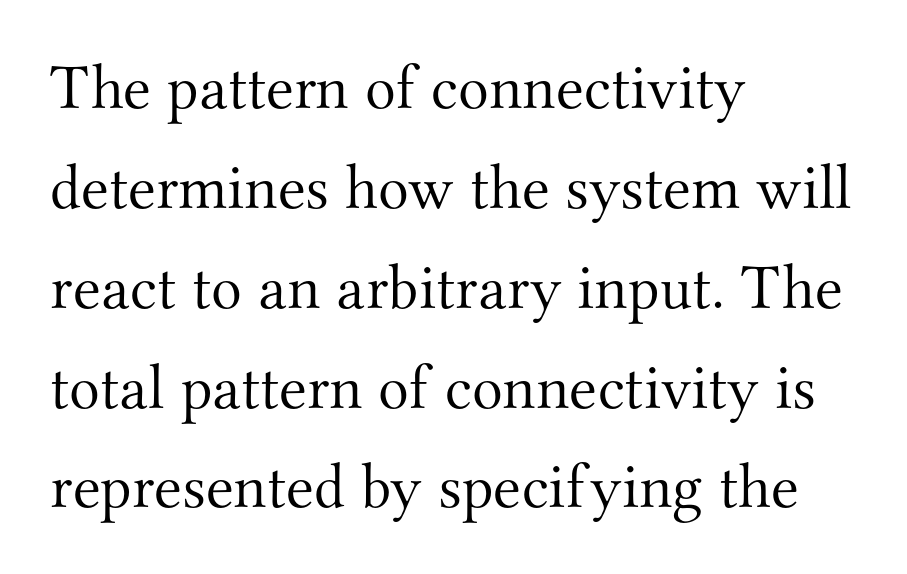
Q: Is the text bold? A: No.
Q: Is the text italic (slanted)? A: No, it is upright.
Q: Is the typeface a serif or a sans-serif typeface? A: Serif.
Q: Is the text underlined? A: No.
Q: How is the paragraph aligned? A: Left-aligned.
Q: Is the spacing between letters normal or unusually wide? A: Normal.
Q: Is the spacing between lines tight, normal or loose? A: Normal.
Q: Width (condensed, normal, or wide)? A: Normal.
Q: Stroke contrast? A: Medium.
Q: x-height? A: Small.
Q: Monospaced? A: No.
